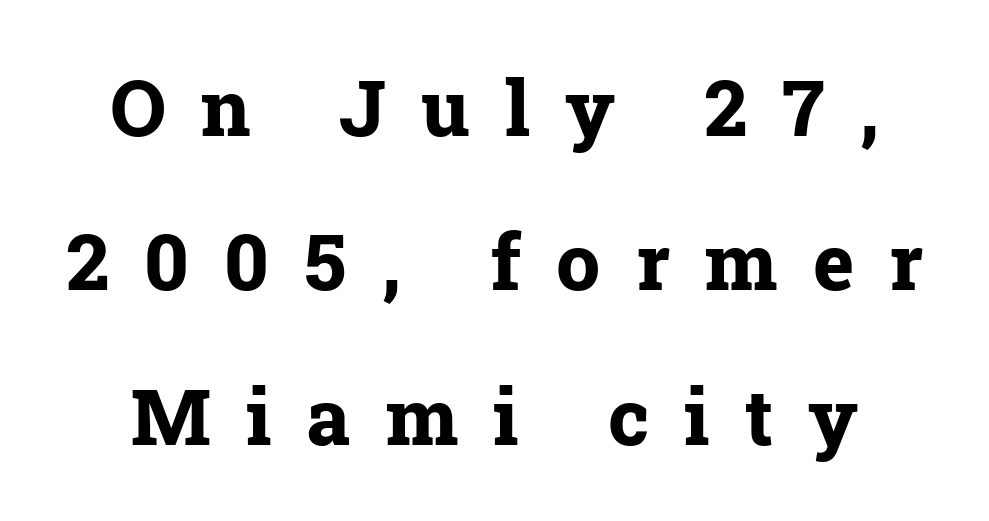
Q: Is the text bold? A: Yes.
Q: Is the text italic (slanted)? A: No, it is upright.
Q: Is the typeface a serif or a sans-serif typeface? A: Serif.
Q: Is the text underlined? A: No.
Q: Is the spacing between letters normal or unusually wide? A: Unusually wide.
Q: Is the spacing between lines tight, normal or loose? A: Loose.
Q: Width (condensed, normal, or wide)? A: Normal.
Q: Stroke contrast? A: Low.
Q: x-height? A: Medium.
Q: Monospaced? A: No.
